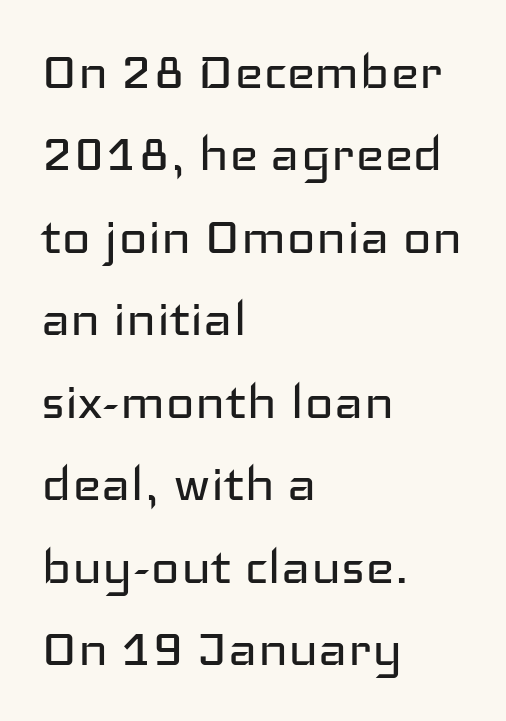
The image shows 62 px regular-weight, wide sans-serif type, upright; set left-aligned, normal line spacing (1.33x), normal letter spacing, not underlined; low stroke contrast and a medium x-height.
